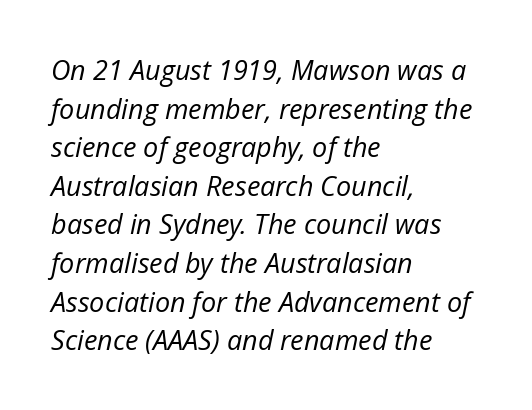
The image shows 27 px text type, italic (leaning right); set left-aligned, normal line spacing (1.43x), normal letter spacing, not underlined.
